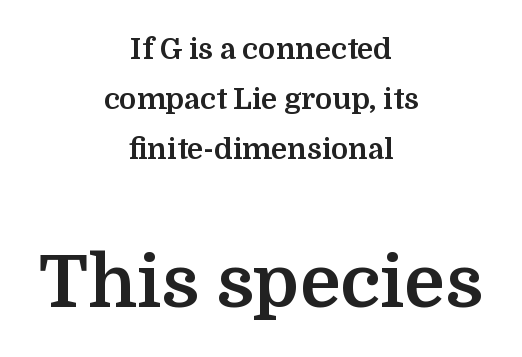
Q: Is the text bold? A: Yes.
Q: Is the text italic (slanted)? A: No, it is upright.
Q: Is the typeface a serif or a sans-serif typeface? A: Serif.
Q: Is the text underlined? A: No.
Q: How is the paragraph aligned? A: Centered.
Q: Is the spacing between letters normal or unusually wide? A: Normal.
Q: Which block of text is set in a larger size, the first (top) or the second (bottom)? A: The second (bottom) one.
Q: Width (condensed, normal, or wide)? A: Normal.
Q: Stroke contrast? A: Medium.
Q: x-height? A: Medium.
Q: Monospaced? A: No.
